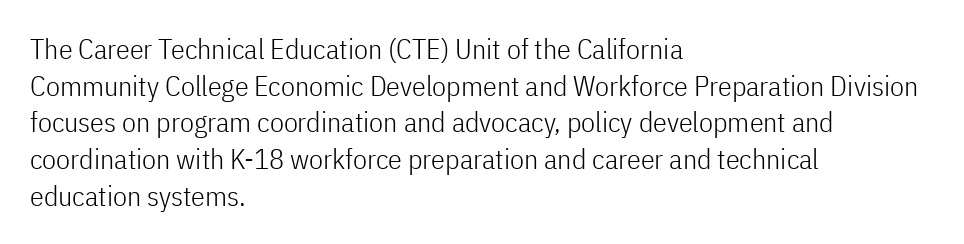
Q: Is the text bold? A: No.
Q: Is the text italic (slanted)? A: No, it is upright.
Q: Is the typeface a serif or a sans-serif typeface? A: Sans-serif.
Q: Is the text underlined? A: No.
Q: How is the paragraph aligned? A: Left-aligned.
Q: Is the spacing between letters normal or unusually wide? A: Normal.
Q: Is the spacing between lines tight, normal or loose? A: Normal.
Q: Width (condensed, normal, or wide)? A: Condensed.
Q: Stroke contrast? A: Low.
Q: x-height? A: Medium.
Q: Monospaced? A: No.
